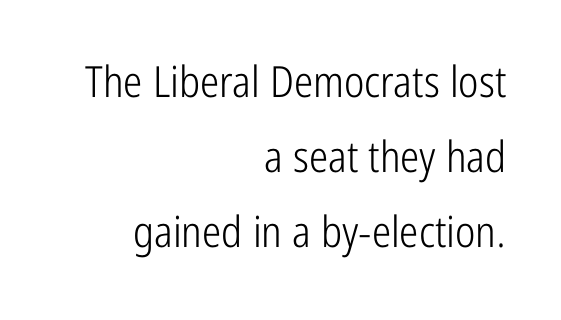
The image shows 43 px light, condensed sans-serif type, upright; set right-aligned, line spacing 1.75x, normal letter spacing, not underlined; low stroke contrast and a medium x-height.
